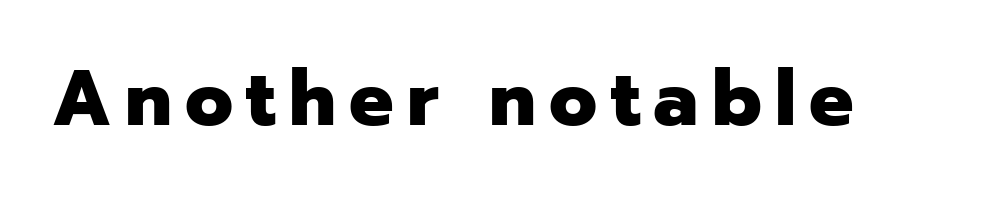
Q: Is the text bold? A: Yes.
Q: Is the text italic (slanted)? A: No, it is upright.
Q: Is the typeface a serif or a sans-serif typeface? A: Sans-serif.
Q: Is the text underlined? A: No.
Q: Width (condensed, normal, or wide)? A: Normal.
Q: Stroke contrast? A: Low.
Q: x-height? A: Medium.
Q: Monospaced? A: No.
